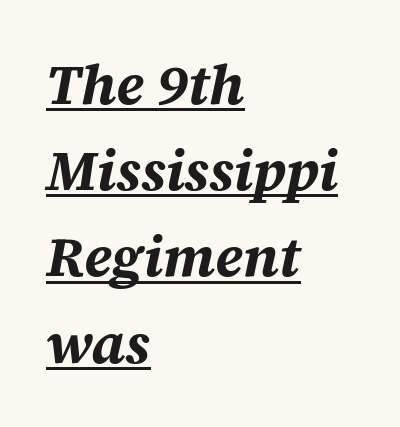
Q: Is the text bold? A: Yes.
Q: Is the text italic (slanted)? A: Yes, it leans right by about 12 degrees.
Q: Is the text underlined? A: Yes.
Q: How is the paragraph aligned? A: Left-aligned.
Q: Is the spacing between letters normal or unusually wide? A: Normal.
Q: Is the spacing between lines tight, normal or loose? A: Normal.
Q: Width (condensed, normal, or wide)? A: Normal.
Q: Stroke contrast? A: Medium.
Q: x-height? A: Large.
Q: Monospaced? A: No.
